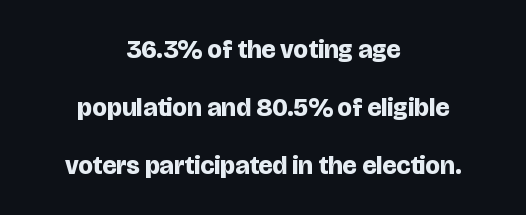
The image shows 26 px bold type, upright; set centered, loose line spacing (2.23x), normal letter spacing, not underlined.
